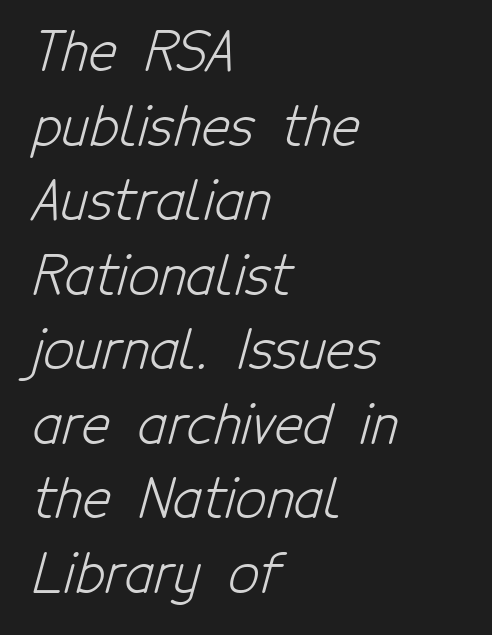
The image shows 54 px light, condensed sans-serif type; set left-aligned, normal line spacing (1.38x), normal letter spacing, not underlined; low stroke contrast and a medium x-height.
